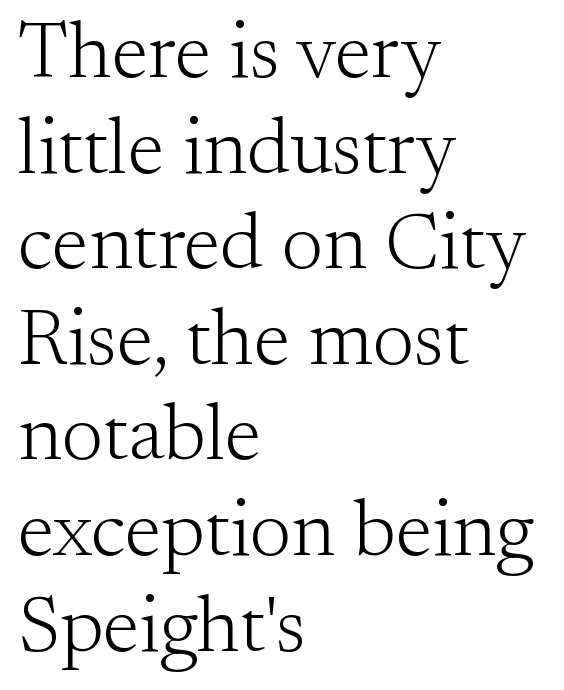
No heavy texture on the line: the type isn't bold. The passage shown is typed in a proportional face where columns would drift. Left-aligned paragraph, ragged on the right. A bare baseline throughout the passage. Look at the bottom of the vertical strokes: they flare into serifs here. Between one letter and the next there's only the usual sliver of space.
